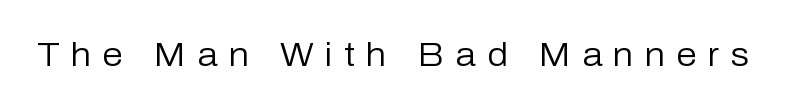
{"serif": "no", "italic": "no", "bold": "no", "weight": "regular", "width": "normal", "stroke_contrast": "low", "x_height": "medium", "monospaced": "no", "underline": "no", "letter_spacing": "wide", "letter_spacing_em": 0.34, "glyph_px": 33}
